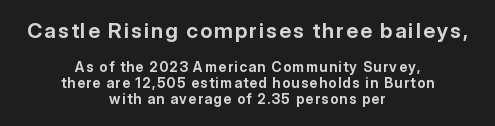
Q: Is the text bold? A: Yes.
Q: Is the text italic (slanted)? A: No, it is upright.
Q: Is the text underlined? A: No.
Q: How is the paragraph aligned? A: Centered.
Q: Is the spacing between lines tight, normal or loose? A: Tight.
Q: Which block of text is set in a larger size, the first (top) or the second (bottom)? A: The first (top) one.
